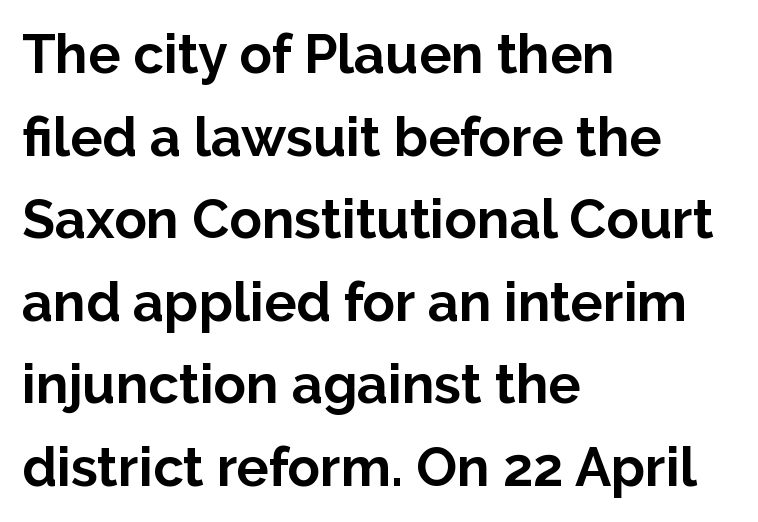
Bare-footed words on every line. Horizontal bands of white between lines are of average thickness. Type style note: lacks serifs. Every stem runs plumb, perpendicular to the baseline. Caption: multi-line text, flush left, ragged right.
